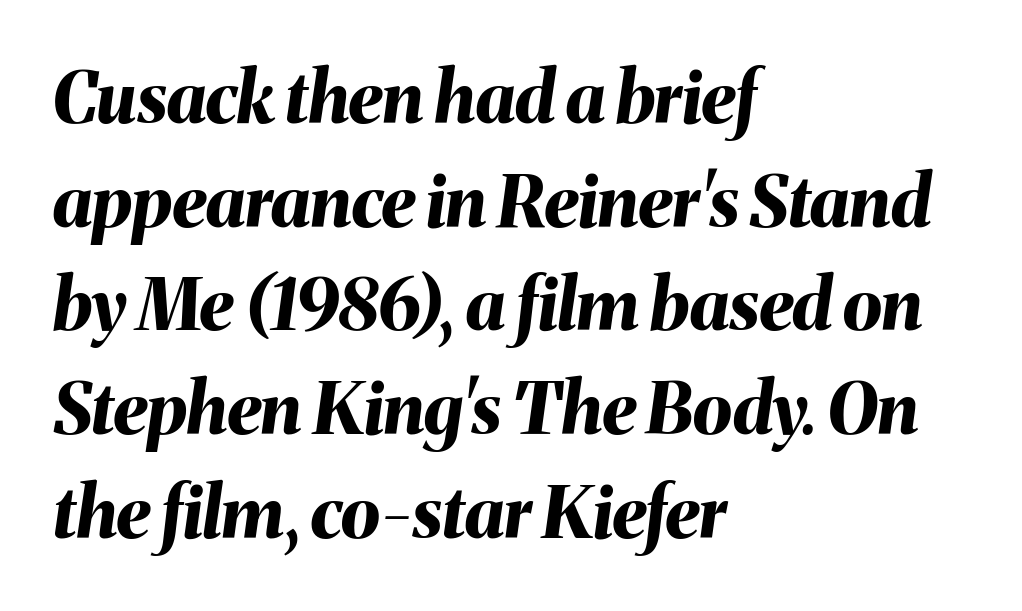
The rendering keeps characters at their native spacing. This sample has the flowing, uneven cadence of proportional lettering. Underlining? Definitely not there. This sample keeps an unexceptional amount of space between lines. Summary of weight: heavy, a full bold.
